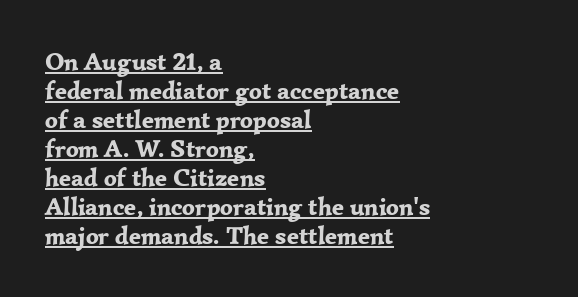
{"italic": "no", "bold": "yes", "underline": "yes", "align": "left", "line_spacing_ratio": 1.16, "letter_spacing": "normal", "letter_spacing_em": 0.0, "glyph_px": 25}
